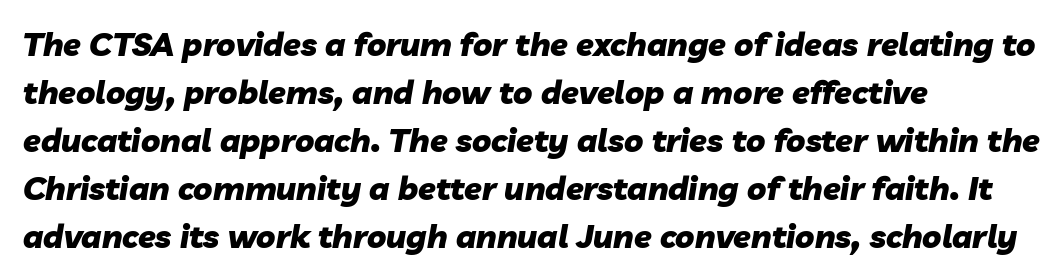
The strip under each line holds only bare page. The rendering uses natural spacing where letterforms have individual widths. Every letter is thick-stroked: bold, no question. The specimen reads as italic at a glance. Casual observation: everything's shoved over to the left. One glance says typical: line gaps are just what's usual.
